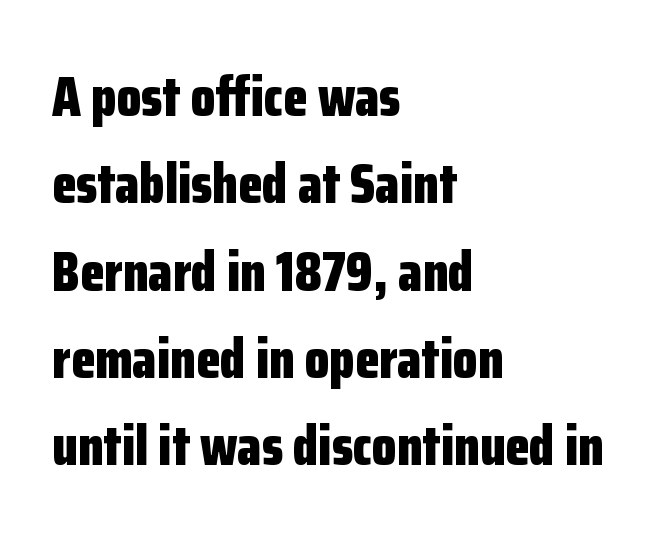
The image shows 56 px bold, condensed sans-serif type, upright; set left-aligned, normal line spacing (1.56x), normal letter spacing, not underlined; low stroke contrast and a medium x-height.
